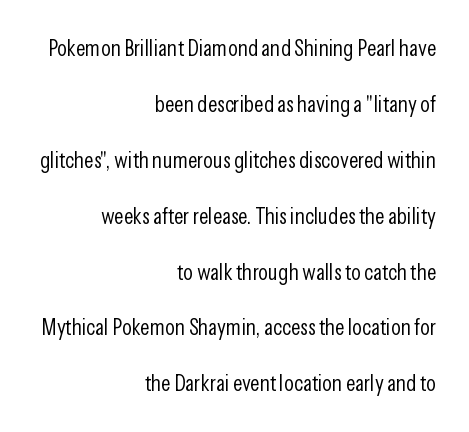
{"italic": "no", "bold": "no", "underline": "no", "align": "right", "line_spacing": "loose", "line_spacing_ratio": 2.43, "letter_spacing": "normal", "letter_spacing_em": 0.0, "glyph_px": 23}
